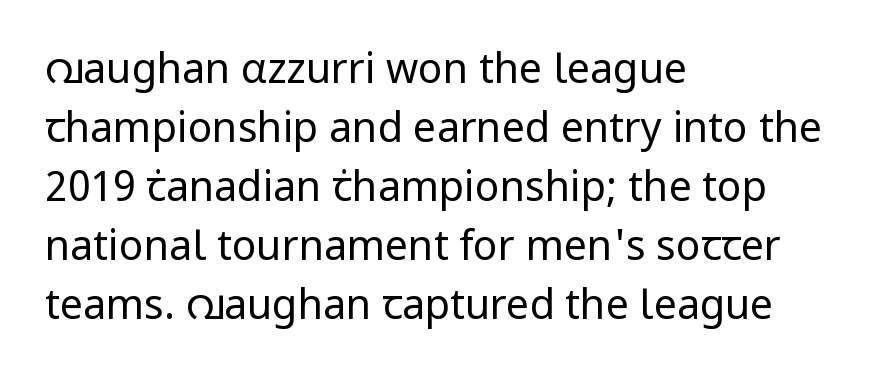
{"serif": "no", "italic": "no", "bold": "no", "weight": "regular", "width": "normal", "stroke_contrast": "low", "x_height": "medium", "monospaced": "no", "underline": "no", "align": "left", "line_spacing": "normal", "line_spacing_ratio": 1.44, "letter_spacing": "normal", "letter_spacing_em": 0.0, "glyph_px": 41}
